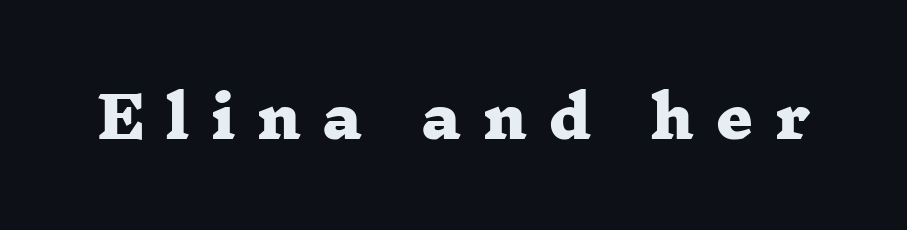
{"serif": "yes", "bold": "yes", "weight": "heavy", "width": "wide", "stroke_contrast": "low", "x_height": "medium", "monospaced": "no", "underline": "no", "letter_spacing": "wide", "letter_spacing_em": 0.37, "glyph_px": 58}
